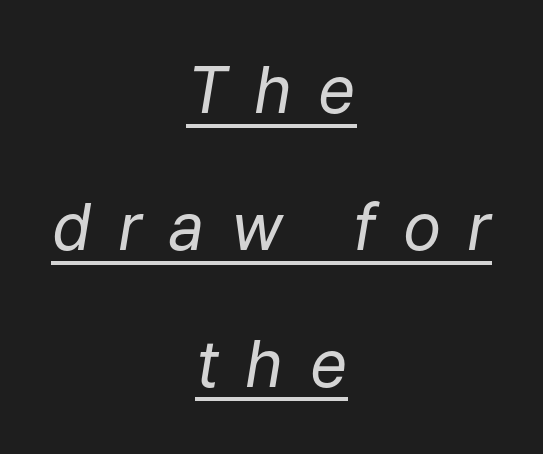
Q: Is the text bold? A: No.
Q: Is the text italic (slanted)? A: Yes, it leans right by about 9 degrees.
Q: Is the text underlined? A: Yes.
Q: How is the paragraph aligned? A: Centered.
Q: Is the spacing between letters normal or unusually wide? A: Unusually wide.
Q: Is the spacing between lines tight, normal or loose? A: Loose.
Q: Width (condensed, normal, or wide)? A: Normal.
Q: Stroke contrast? A: Low.
Q: x-height? A: Medium.
Q: Monospaced? A: No.
